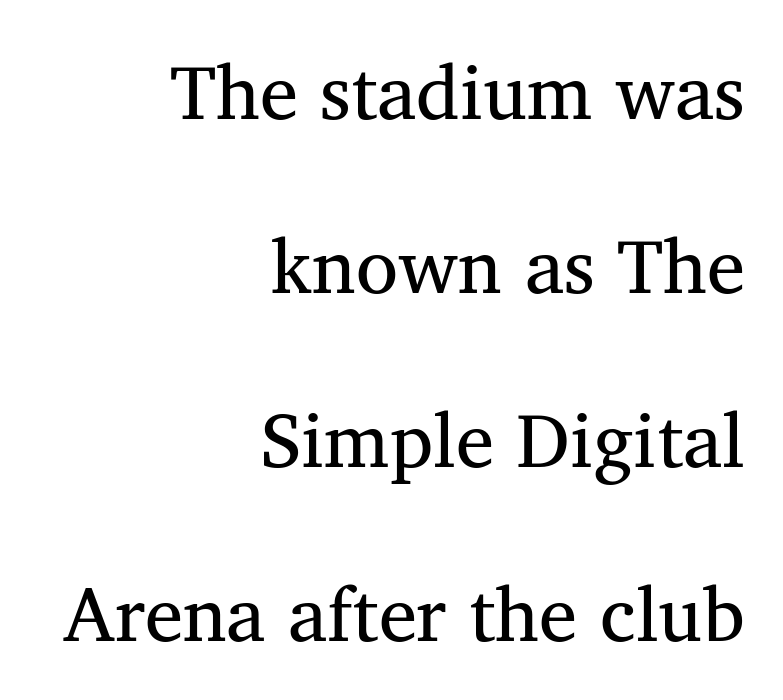
The typeface has the unassuming heft of standard copy or less. The foot of each line stays bare and open. Short note: letters normally spaced. You can tell it's not italic because the verticals are truly vertical. This is serif lettering, the kind often seen in printed books. How would I describe the line gaps? Wide and relaxed.
